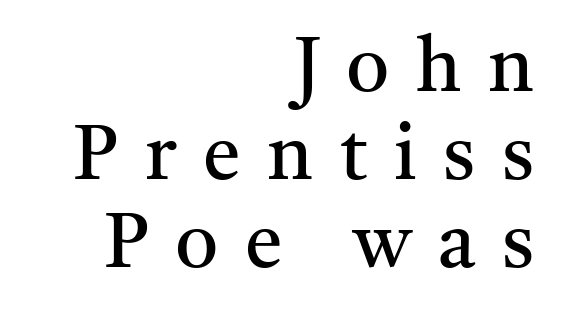
The image shows 76 px regular-weight serif type, upright; set right-aligned, line spacing 1.16x, unusually wide letter spacing (+0.35 em), not underlined; medium stroke contrast and a medium x-height.
